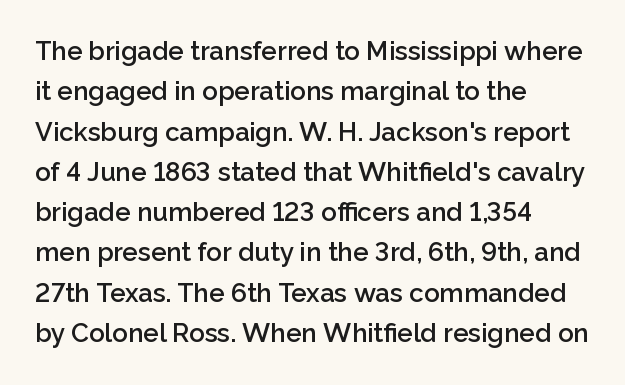
{"italic": "no", "bold": "semi", "underline": "no", "align": "left", "line_spacing": "normal", "line_spacing_ratio": 1.55, "letter_spacing": "normal", "letter_spacing_em": 0.0, "glyph_px": 26}
